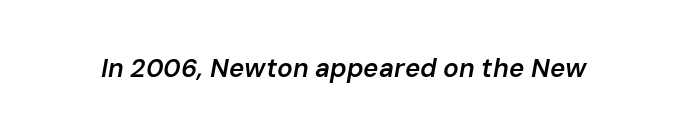
Q: Is the text bold? A: Semi-bold.
Q: Is the text italic (slanted)? A: Yes, it leans right by about 10 degrees.
Q: Is the text underlined? A: No.
Q: Is the spacing between letters normal or unusually wide? A: Normal.
